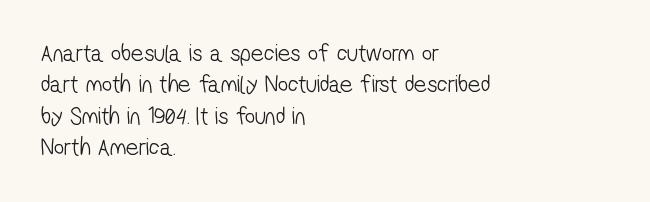
No extra ink here — the face is not bold. Underlining? Definitely not there. Glyph-to-glyph distance matches everyday printed text. The lines in this sample share a left origin and differ only in where they stop.
